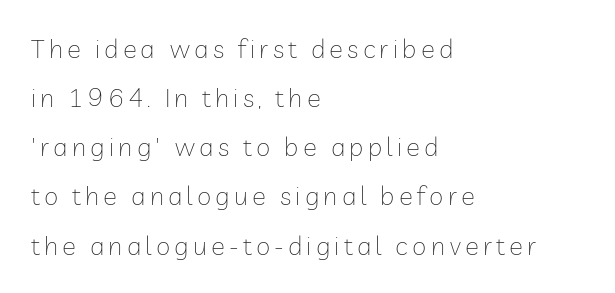
The typography opts for an upright posture over an oblique one. The words here are not underlined. Stroke thickness stays within the range of a standard reading face or lighter. Horizontally, the lines are justified to the leading edge only.
